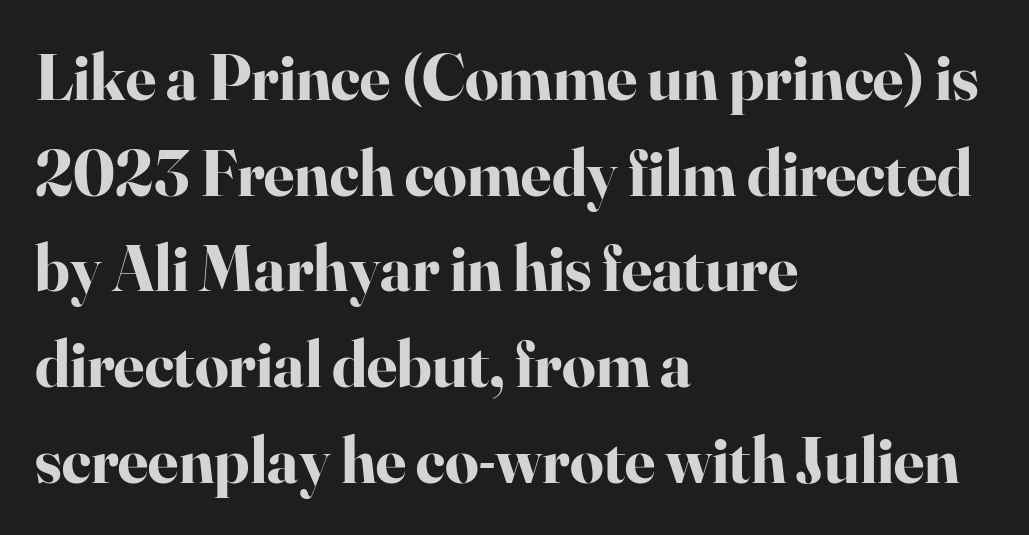
The image shows 66 px bold serif type, upright; set left-aligned, normal line spacing (1.45x), normal letter spacing, not underlined; high stroke contrast and a small x-height.
